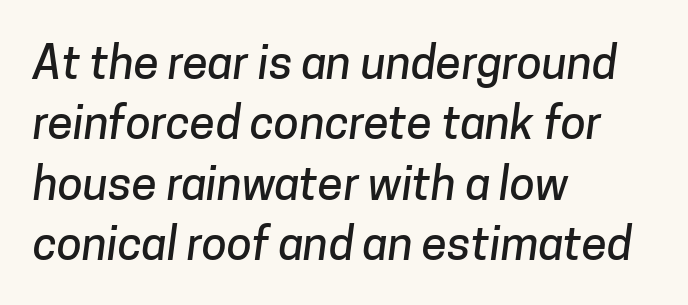
Q: Is the typeface a serif or a sans-serif typeface? A: Sans-serif.
Q: Is the text underlined? A: No.
Q: How is the paragraph aligned? A: Left-aligned.
Q: Is the spacing between letters normal or unusually wide? A: Normal.
Q: Is the spacing between lines tight, normal or loose? A: Normal.
Q: Width (condensed, normal, or wide)? A: Normal.
Q: Stroke contrast? A: Low.
Q: x-height? A: Medium.
Q: Monospaced? A: No.
